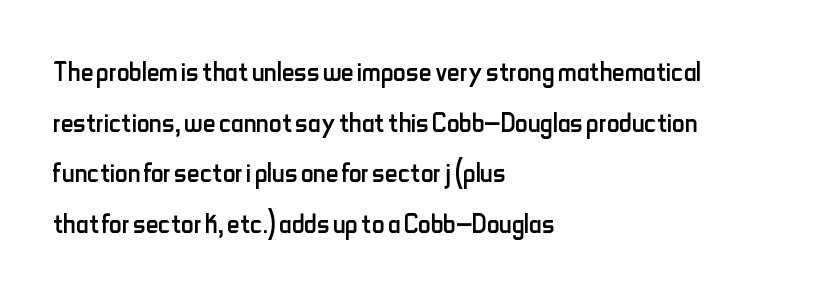
{"serif": "no", "italic": "no", "bold": "no", "weight": "regular", "width": "condensed", "stroke_contrast": "low", "x_height": "small", "monospaced": "no", "underline": "no", "align": "left", "line_spacing": "normal", "line_spacing_ratio": 1.45, "letter_spacing": "normal", "letter_spacing_em": 0.0, "glyph_px": 35}
